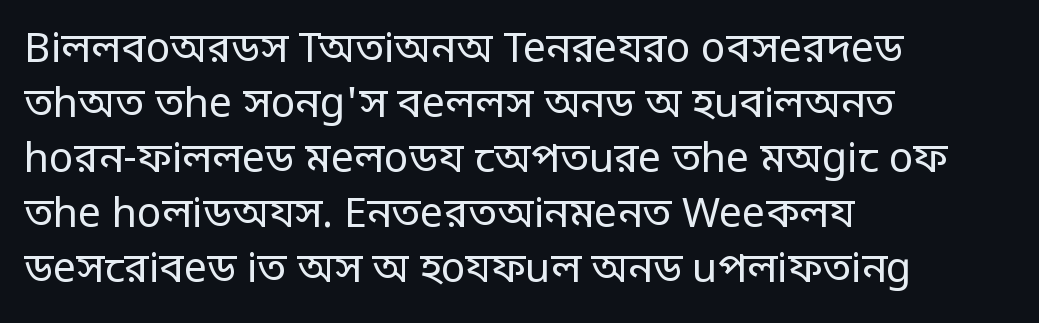
{"serif": "no", "italic": "no", "bold": "no", "weight": "regular", "width": "condensed", "stroke_contrast": "low", "monospaced": "no", "underline": "no", "align": "left", "line_spacing": "normal", "line_spacing_ratio": 1.34, "letter_spacing": "normal", "letter_spacing_em": 0.0, "glyph_px": 41}
